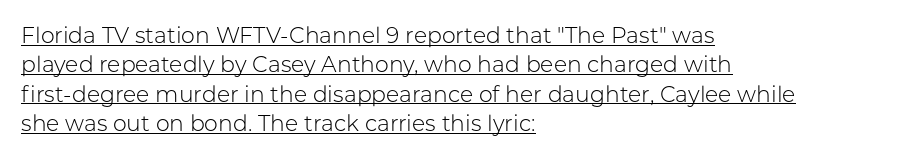
Here the glyphs are tracked normally, forming tight word shapes. The strokes carry an ordinary text weight at most. Typeset ragged right — the left edge is the straight one. Honestly, the underline is the first thing you notice here. Rendered with straight, roman letterforms. The vertical gap from one line to the next is medium.
